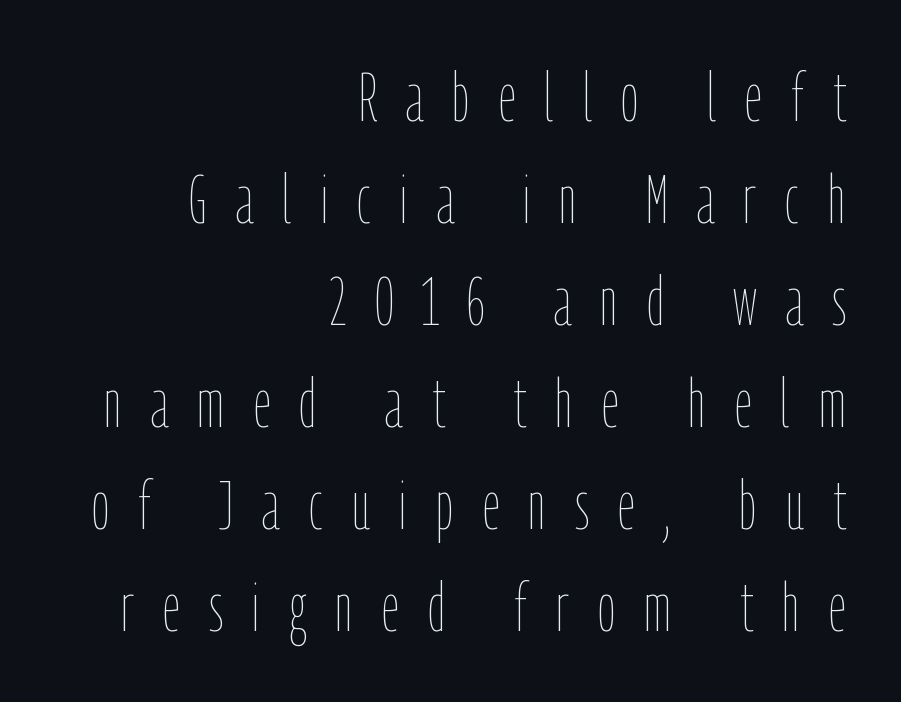
Q: Is the text bold? A: No.
Q: Is the text italic (slanted)? A: No, it is upright.
Q: Is the text underlined? A: No.
Q: How is the paragraph aligned? A: Right-aligned.
Q: Is the spacing between letters normal or unusually wide? A: Unusually wide.
Q: Is the spacing between lines tight, normal or loose? A: Normal.
Q: Width (condensed, normal, or wide)? A: Condensed.
Q: Stroke contrast? A: Low.
Q: x-height? A: Medium.
Q: Monospaced? A: No.
